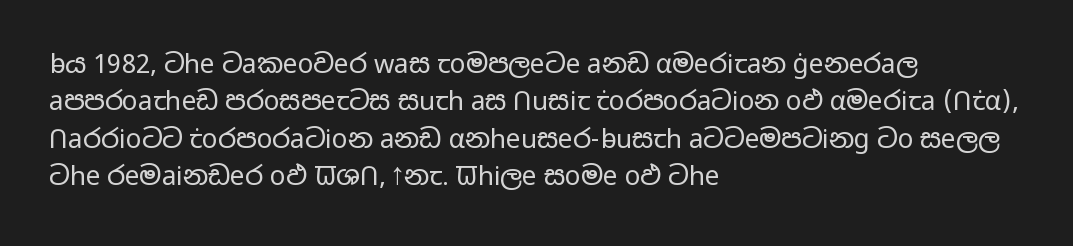
Is the letter spacing exaggerated? No — it looks like the ordinary default. This block has exactly the height ordinary leading produces. This is the regular roman posture of the typeface. Weight: not bold — regular or lighter.
